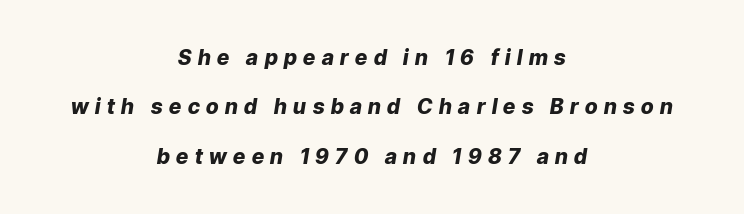
{"italic": "yes", "lean": "right", "slant_degrees": 9, "bold": "yes", "underline": "no", "align": "center", "line_spacing": "loose", "line_spacing_ratio": 2.35, "letter_spacing": "wide", "letter_spacing_em": 0.31, "glyph_px": 21}
